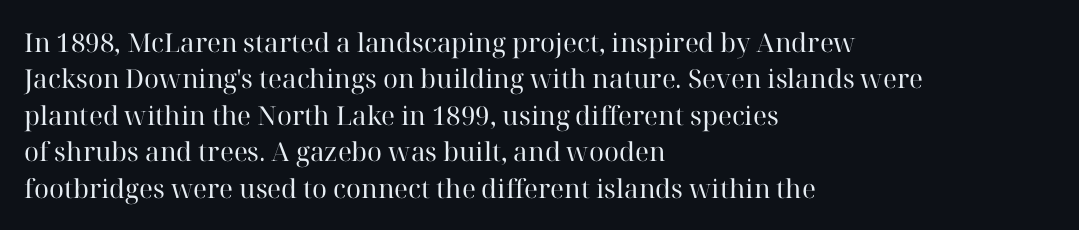
{"italic": "no", "bold": "no", "underline": "no", "align": "left", "line_spacing": "normal", "line_spacing_ratio": 1.4, "letter_spacing": "normal", "letter_spacing_em": 0.0, "glyph_px": 26}
